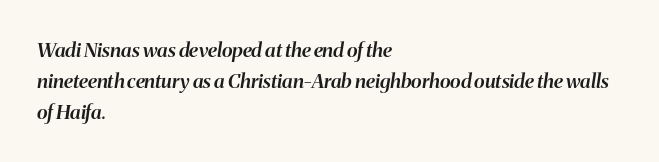
Line beginnings align vertically; line endings do not. The block of text has a typical density, with ordinary space between rows. Descenders hang freely into open space. The letters sit at their default tracking, neither squeezed nor spread. The characters look somewhat weighty, a semibold short of true bold. Slanted lettering throughout.
